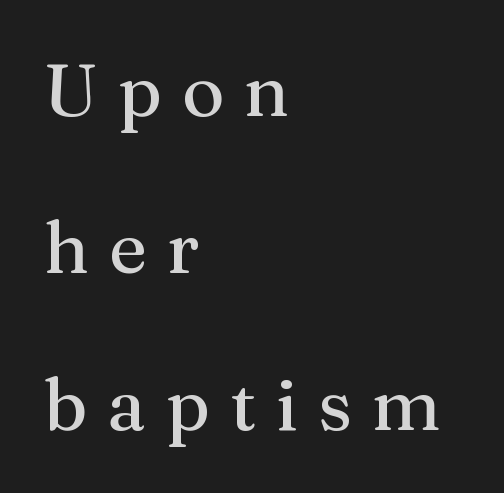
These lines were composed using upright roman letters. Each new line begins a long way beneath the previous one. The tracking jumps out immediately: characters are airy and widely separated. Note: serifs present on the glyphs. Typeset ragged right — the left edge is the straight one.
